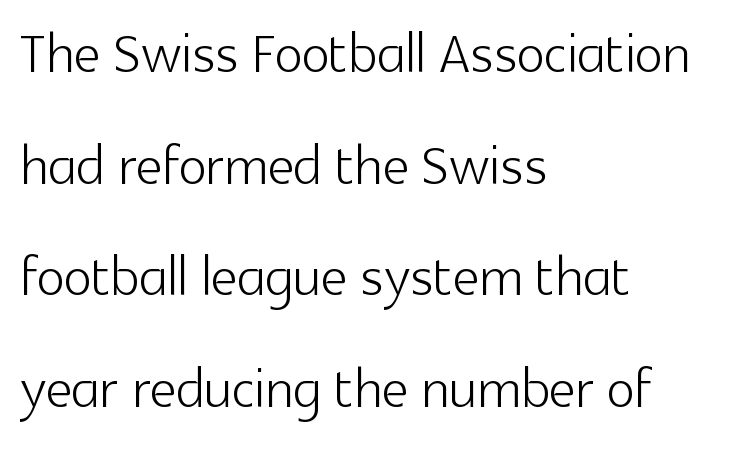
The image shows 74 px light sans-serif type, upright; set left-aligned, normal line spacing (1.51x), normal letter spacing, not underlined; a medium x-height.
